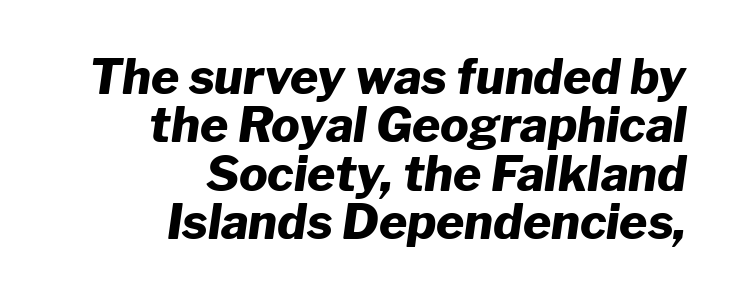
Alignment: flush right. The space between consecutive lines is stingy. The text carries the slant typical of an italic or oblique font. A typesetter would call this zero additional tracking. What weight is shown? A full bold with thick strokes. Each row of text sits above clean, open space.
